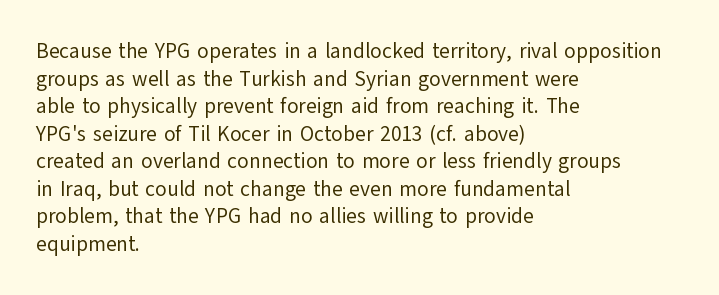
Q: Is the text bold? A: No.
Q: Is the text italic (slanted)? A: No, it is upright.
Q: Is the text underlined? A: No.
Q: How is the paragraph aligned? A: Left-aligned.
Q: Is the spacing between letters normal or unusually wide? A: Normal.
Q: Is the spacing between lines tight, normal or loose? A: Normal.
